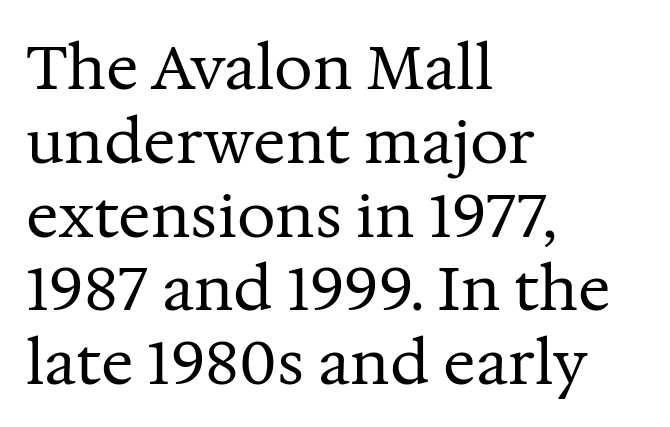
Each letter keeps its own natural width here, so spacing adapts to shape. The glyphs are unaccompanied by any horizontal stroke below them. Vertical strokes here are truly vertical. Font category for this specimen: serif. Characters follow at the spacing the type designer built in.
